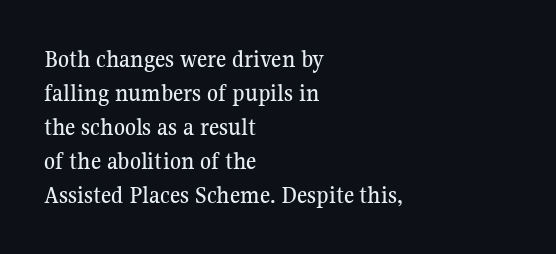
These lines were composed using upright roman letters. Line beginnings align vertically; line endings do not. Quick note: underline off. Nobody touched the tracking dial on this one. Leading matches the norm, producing a regular column.
